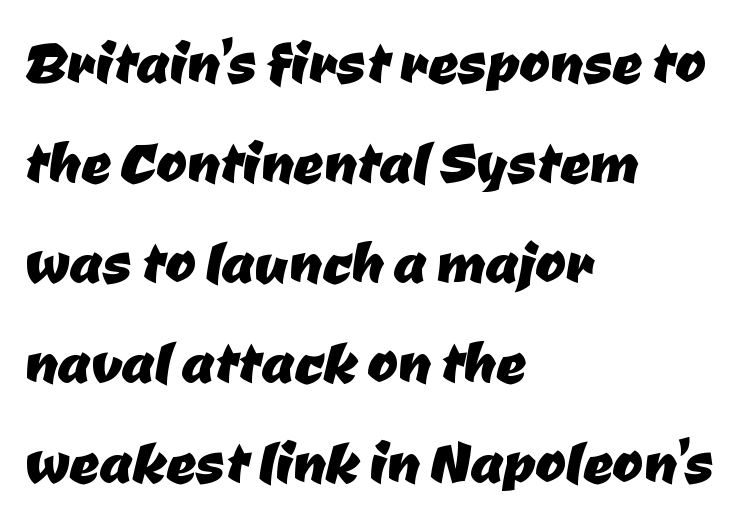
One-word summary of the alignment: left. A typesetter would call this zero additional tracking. The zone under the glyphs is completely vacant. Rows of type keep a routine distance in the vertical direction. This sample has the flowing, uneven cadence of proportional lettering. The font family rendered here belongs to the sans-serif group.
